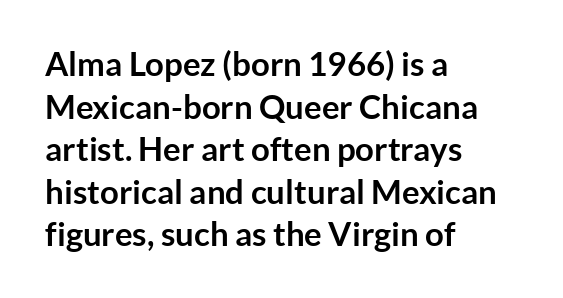
Check where the strokes stop: nothing finishes them off — pure sans. Note the varied advance widths — an 'i' is clearly narrower than an 'm'. Thick stems and heavy bowls — unmistakably bold. Interline gaps are of average width in this sample.
